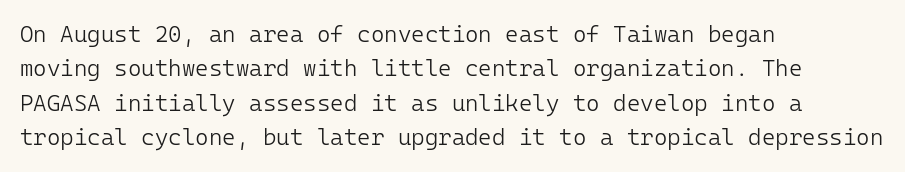
{"italic": "no", "bold": "no", "underline": "no", "align": "left", "line_spacing": "normal", "line_spacing_ratio": 1.5, "letter_spacing": "normal", "letter_spacing_em": 0.0, "glyph_px": 23}
